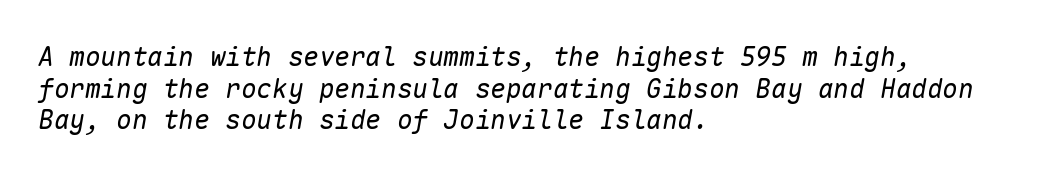
Q: Is the text bold? A: No.
Q: Is the text italic (slanted)? A: Yes, it leans right by about 10 degrees.
Q: Is the text underlined? A: No.
Q: How is the paragraph aligned? A: Left-aligned.
Q: Is the spacing between letters normal or unusually wide? A: Normal.
